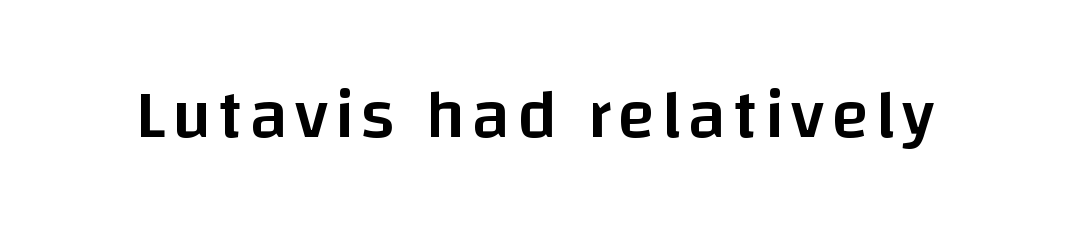
Q: Is the text bold? A: Semi-bold.
Q: Is the text italic (slanted)? A: No, it is upright.
Q: Is the typeface a serif or a sans-serif typeface? A: Sans-serif.
Q: Is the text underlined? A: No.
Q: Width (condensed, normal, or wide)? A: Normal.
Q: Stroke contrast? A: Low.
Q: x-height? A: Large.
Q: Monospaced? A: No.
